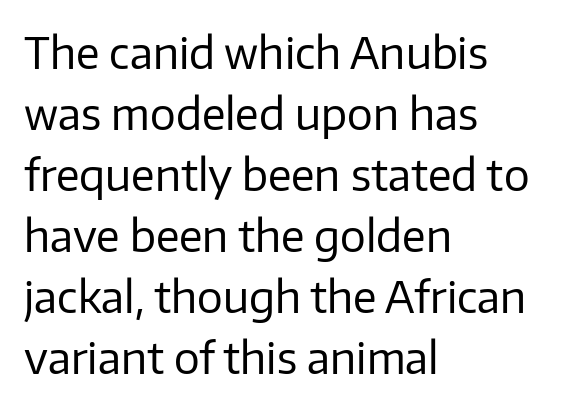
The image shows 43 px regular-weight sans-serif type, upright; set left-aligned, normal line spacing (1.42x), normal letter spacing, not underlined; low stroke contrast and a medium x-height.
